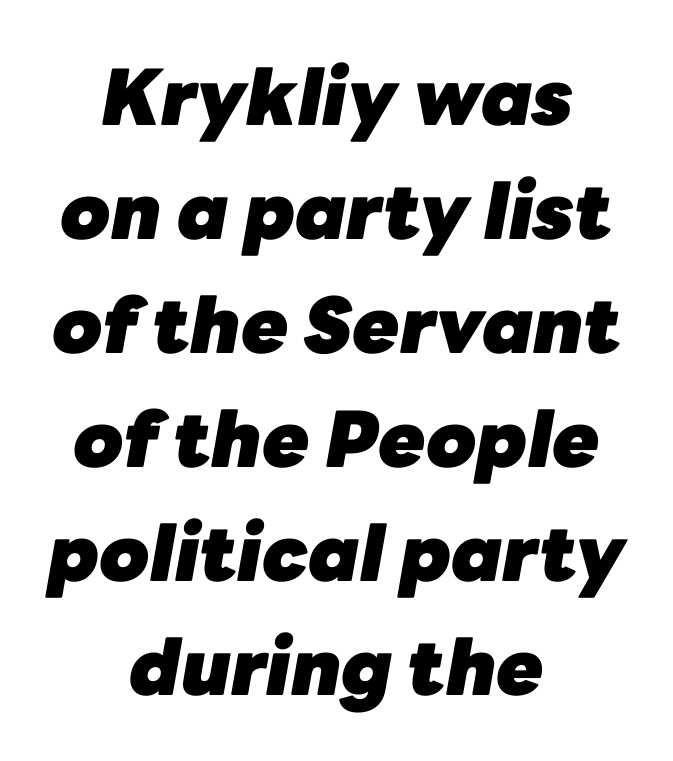
When letters slant like this, we call the style italic. Characters follow at the spacing the type designer built in. The space beneath each line is pristine and unruled. The setting favours the middle, as headings and verse often do. This block has exactly the height ordinary leading produces.
